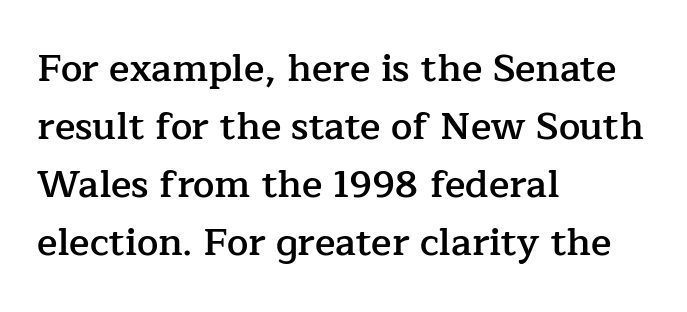
This sample uses a serif face. The rendering uses natural spacing where letterforms have individual widths. This sample uses plain, unmodified letter spacing. This block has exactly the height ordinary leading produces.
